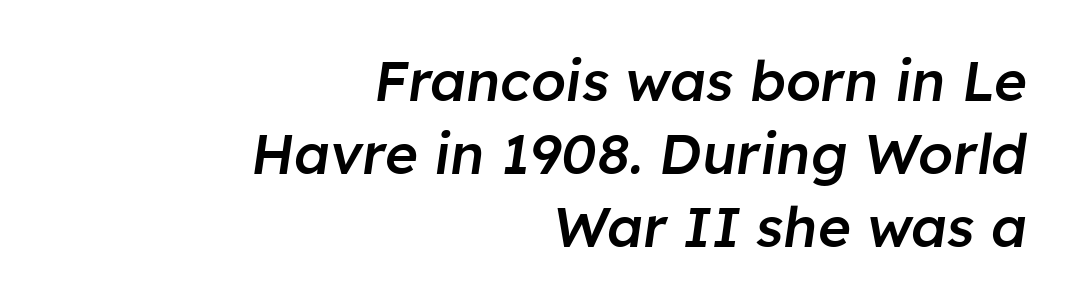
The image shows 56 px semibold type, italic (leaning right); set right-aligned, normal line spacing (1.3x), normal letter spacing, not underlined; low stroke contrast and a medium x-height.
